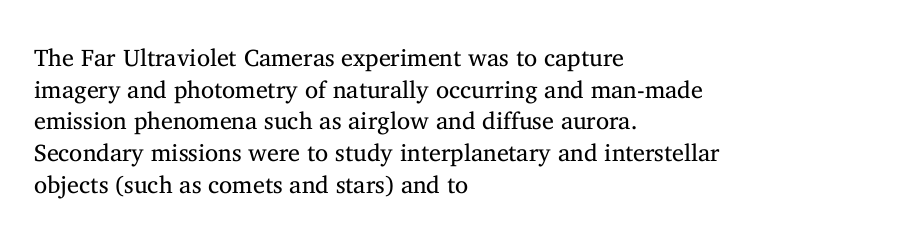
Q: Is the text bold? A: No.
Q: Is the text italic (slanted)? A: No, it is upright.
Q: Is the text underlined? A: No.
Q: How is the paragraph aligned? A: Left-aligned.
Q: Is the spacing between letters normal or unusually wide? A: Normal.
Q: Is the spacing between lines tight, normal or loose? A: Normal.
